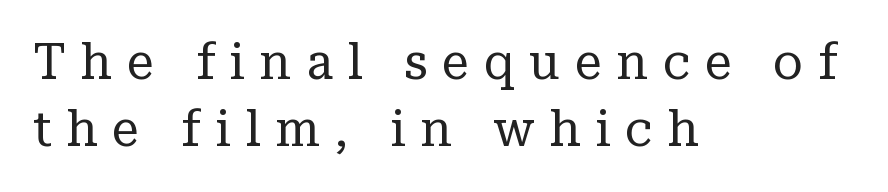
Q: Is the text bold? A: No.
Q: Is the text italic (slanted)? A: No, it is upright.
Q: Is the typeface a serif or a sans-serif typeface? A: Serif.
Q: Is the text underlined? A: No.
Q: How is the paragraph aligned? A: Left-aligned.
Q: Is the spacing between letters normal or unusually wide? A: Unusually wide.
Q: Is the spacing between lines tight, normal or loose? A: Normal.
Q: Width (condensed, normal, or wide)? A: Normal.
Q: Stroke contrast? A: Low.
Q: x-height? A: Medium.
Q: Monospaced? A: No.
